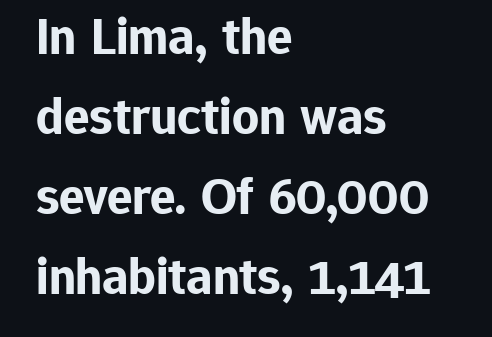
{"serif": "no", "italic": "no", "bold": "yes", "weight": "bold", "width": "normal", "stroke_contrast": "low", "x_height": "medium", "monospaced": "no", "underline": "no", "align": "left", "line_spacing": "normal", "line_spacing_ratio": 1.51, "letter_spacing": "normal", "letter_spacing_em": 0.0, "glyph_px": 53}
